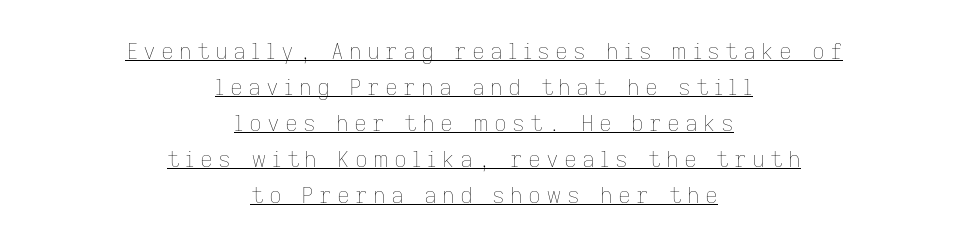
Q: Is the text bold? A: No.
Q: Is the text italic (slanted)? A: No, it is upright.
Q: Is the text underlined? A: Yes.
Q: How is the paragraph aligned? A: Centered.
Q: Is the spacing between letters normal or unusually wide? A: Unusually wide.
Q: Is the spacing between lines tight, normal or loose? A: Normal.
